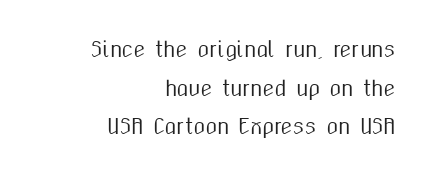
Q: Is the text italic (slanted)? A: No, it is upright.
Q: Is the text underlined? A: No.
Q: How is the paragraph aligned? A: Right-aligned.
Q: Is the spacing between letters normal or unusually wide? A: Normal.
